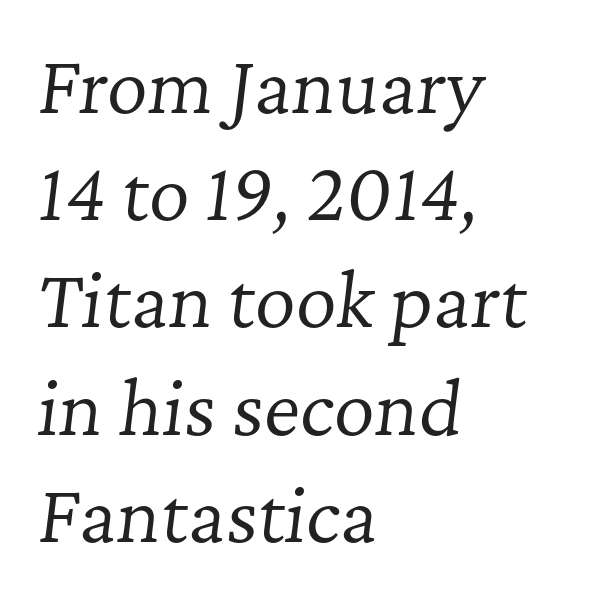
Q: Is the text bold? A: No.
Q: Is the text italic (slanted)? A: Yes, it leans right by about 7 degrees.
Q: Is the typeface a serif or a sans-serif typeface? A: Serif.
Q: Is the text underlined? A: No.
Q: How is the paragraph aligned? A: Left-aligned.
Q: Is the spacing between letters normal or unusually wide? A: Normal.
Q: Is the spacing between lines tight, normal or loose? A: Normal.
Q: Width (condensed, normal, or wide)? A: Normal.
Q: Stroke contrast? A: Low.
Q: x-height? A: Medium.
Q: Monospaced? A: No.
